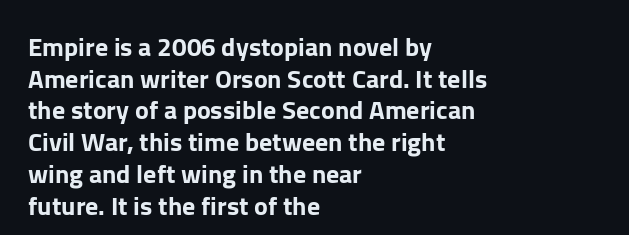
Q: Is the text italic (slanted)? A: No, it is upright.
Q: Is the text underlined? A: No.
Q: How is the paragraph aligned? A: Left-aligned.
Q: Is the spacing between letters normal or unusually wide? A: Normal.
